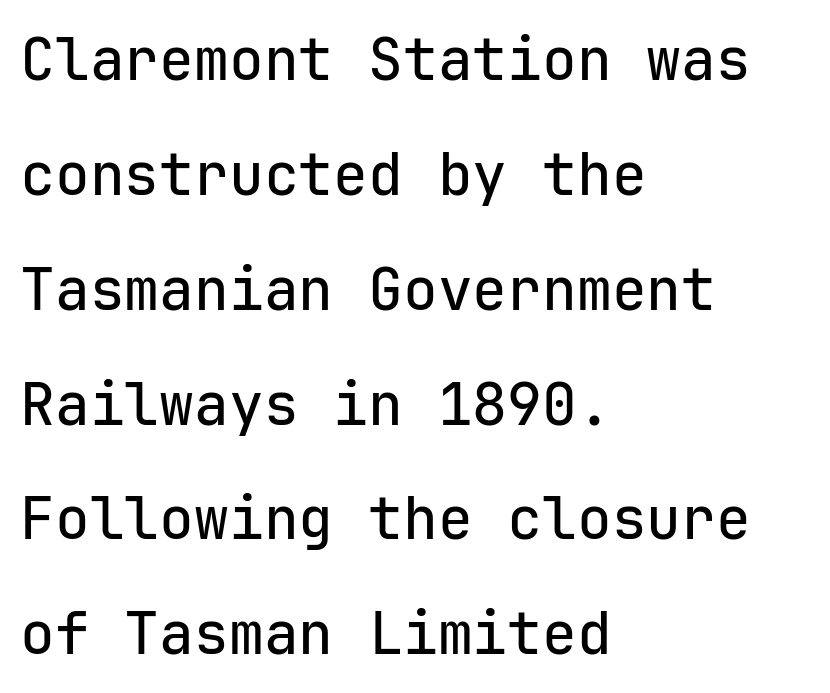
The image shows 58 px sans-serif type, upright, monospaced; set left-aligned, loose line spacing (1.98x), normal letter spacing, not underlined; low stroke contrast and a medium x-height.
